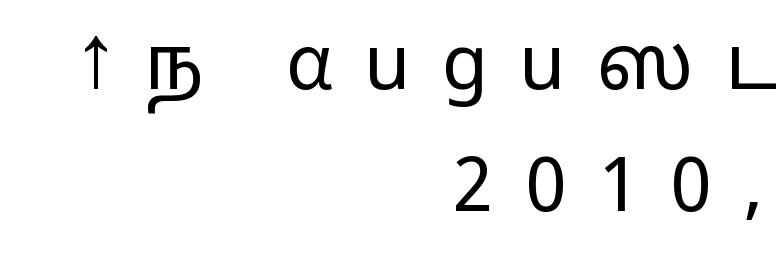
The image shows 75 px light, wide sans-serif type, upright; set right-aligned, normal line spacing (1.63x), unusually wide letter spacing (+0.42 em), not underlined; low stroke contrast and a medium x-height.
